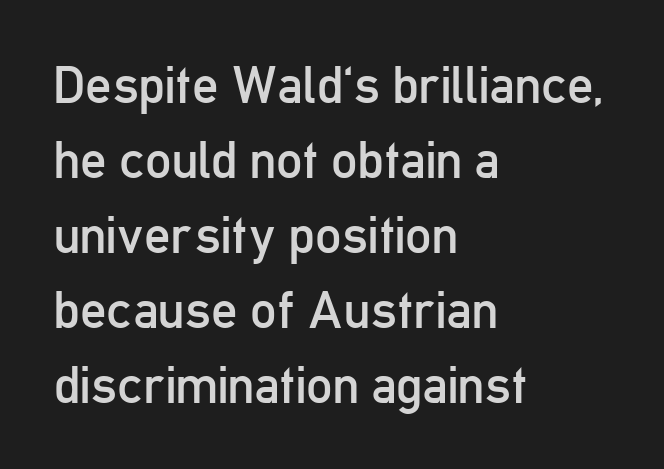
The passage shown has conventional tracking throughout. Regular leading. A light-to-regular cut is what we see here. The glyphs in this specimen are sans serif. Think of a printed novel: that variable character pitch is what you see here. The gap between lines stays unmarked.
